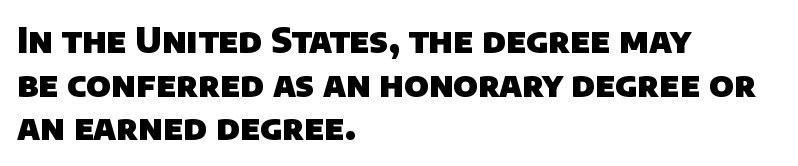
These lines are rendered in a variable-pitch font. The type family on display is of the sans-serif kind. The glyphs have the mass of a bold cut. Horizontal bands of white between lines are of average thickness. A clean baseline with only descenders dipping below it. Spacing between characters is what you'd get straight out of the box.
